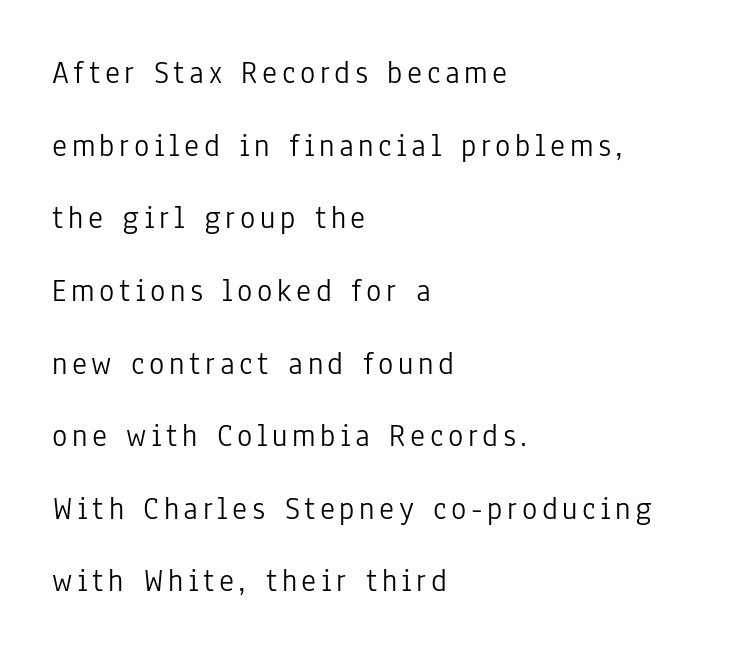
{"serif": "no", "italic": "no", "bold": "no", "weight": "light", "width": "condensed", "stroke_contrast": "low", "x_height": "medium", "monospaced": "no", "underline": "no", "align": "left", "line_spacing": "loose", "line_spacing_ratio": 2.27, "glyph_px": 32}
